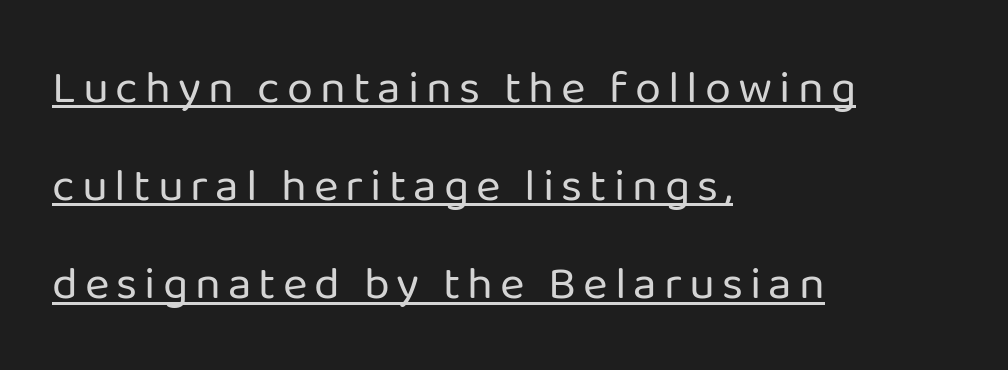
Q: Is the text bold? A: No.
Q: Is the text italic (slanted)? A: No, it is upright.
Q: Is the typeface a serif or a sans-serif typeface? A: Sans-serif.
Q: Is the text underlined? A: Yes.
Q: How is the paragraph aligned? A: Left-aligned.
Q: Is the spacing between lines tight, normal or loose? A: Loose.
Q: Width (condensed, normal, or wide)? A: Normal.
Q: Stroke contrast? A: Low.
Q: x-height? A: Medium.
Q: Monospaced? A: No.
